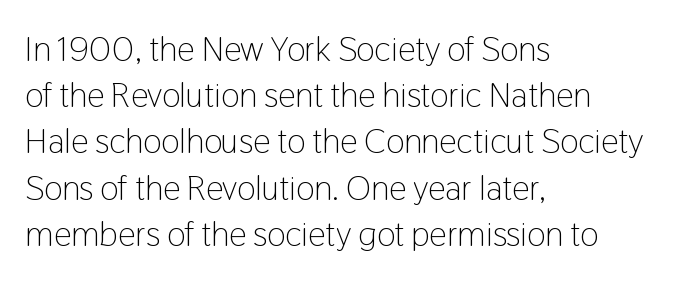
The image shows 35 px light, condensed sans-serif type, upright; set left-aligned, normal line spacing (1.32x), normal letter spacing, not underlined; low stroke contrast and a medium x-height.
